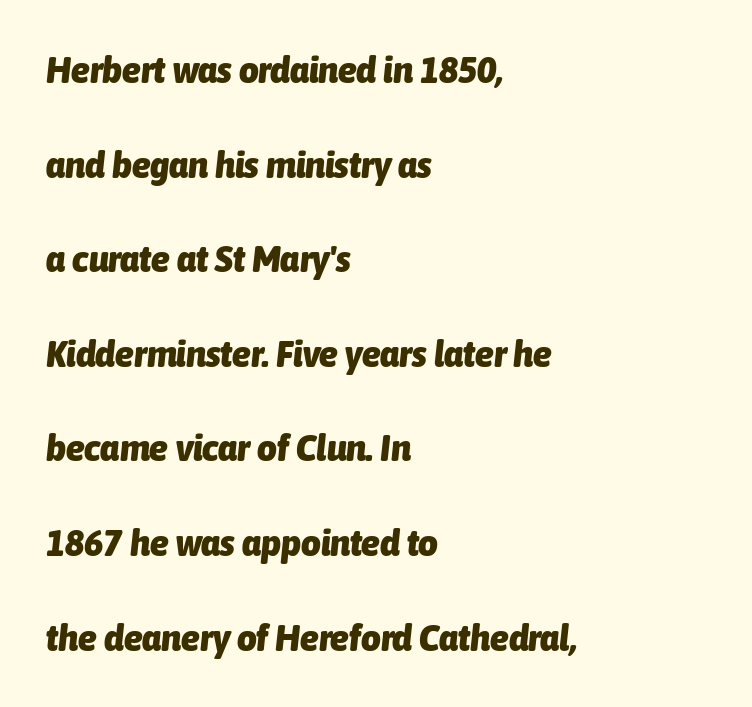
Emphasis by weight is at full strength: bold. Teacher's note: observe the even left margin — that is flush-left alignment. Spacing verdict: proportional, widths tailored to each character. If you measured baseline to baseline, you'd find a long distance. The letterforms sit shoulder to shoulder at normal distance. No word sits above an underline.
